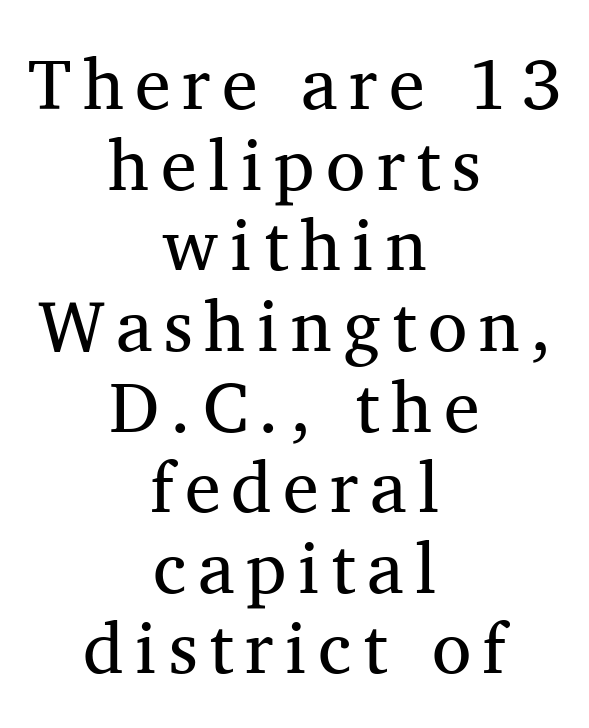
{"serif": "yes", "italic": "no", "bold": "no", "weight": "regular", "width": "normal", "stroke_contrast": "medium", "x_height": "medium", "monospaced": "no", "underline": "no", "align": "center", "line_spacing": "tight", "line_spacing_ratio": 1.12, "glyph_px": 72}
